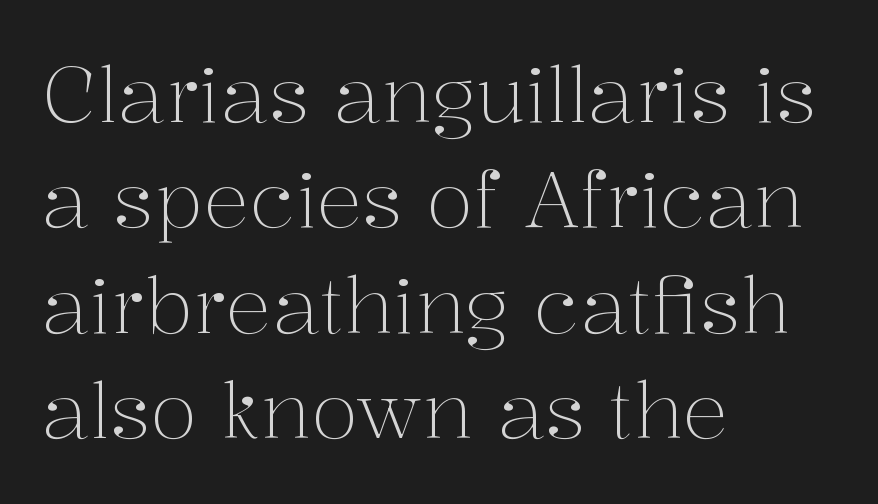
Q: Is the text bold? A: No.
Q: Is the text italic (slanted)? A: No, it is upright.
Q: Is the typeface a serif or a sans-serif typeface? A: Serif.
Q: Is the text underlined? A: No.
Q: How is the paragraph aligned? A: Left-aligned.
Q: Is the spacing between letters normal or unusually wide? A: Normal.
Q: Is the spacing between lines tight, normal or loose? A: Normal.
Q: Width (condensed, normal, or wide)? A: Normal.
Q: Stroke contrast? A: Medium.
Q: x-height? A: Medium.
Q: Monospaced? A: No.
